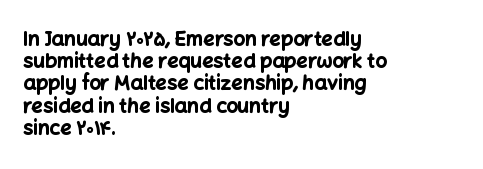
The image shows 20 px bold type, upright; set left-aligned, tight line spacing (1.11x), normal letter spacing, not underlined.
